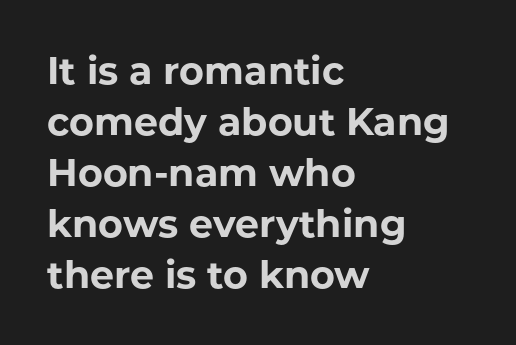
The text was rendered using a sans face with plain stroke endings. The lines sit at an ordinary, default distance from one another. Glance below the letters and you will spot only blank space. Its strokes are broad and dark, the hallmark of bold type.
